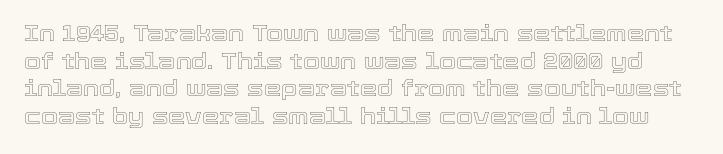
This sample uses an upright cut, with every glyph sitting square on the baseline. The block of text has a typical density, with ordinary space between rows. The type is set solid horizontally, with unmodified tracking. The gap between lines stays unmarked.
